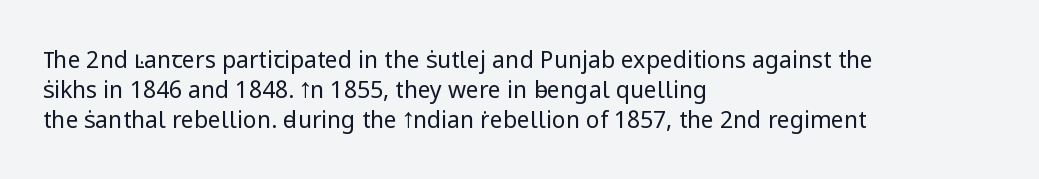
Q: Is the text bold? A: No.
Q: Is the text italic (slanted)? A: No, it is upright.
Q: Is the text underlined? A: No.
Q: How is the paragraph aligned? A: Left-aligned.
Q: Is the spacing between letters normal or unusually wide? A: Normal.
Q: Is the spacing between lines tight, normal or loose? A: Normal.
